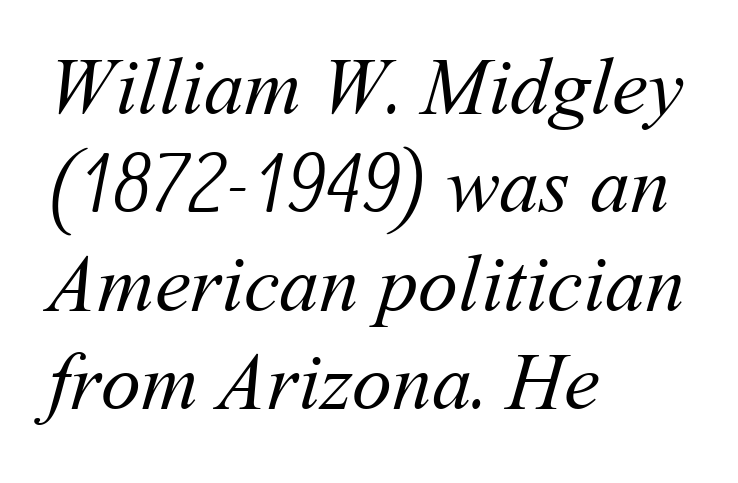
Varying glyph widths throughout — classic text-font behaviour. Horizontally, the lines are justified to the leading edge only. The tracking reads as untouched default to a designer's eye. The passage shown is not bold in any degree. The glyphs are unaccompanied by any horizontal stroke below them.
